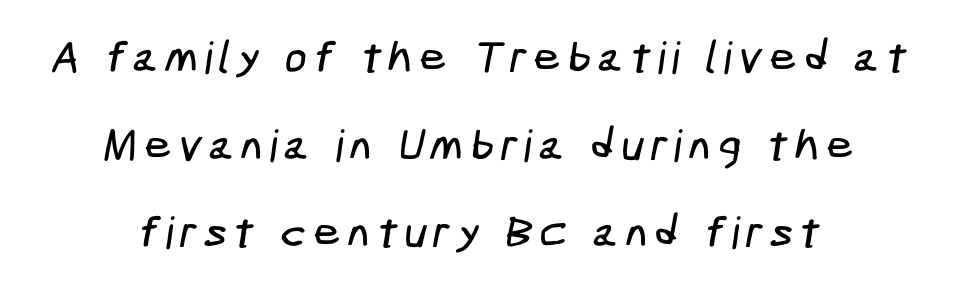
The image shows 44 px condensed sans-serif type; set centered, loose line spacing (1.99x), not underlined; low stroke contrast and a medium x-height.
